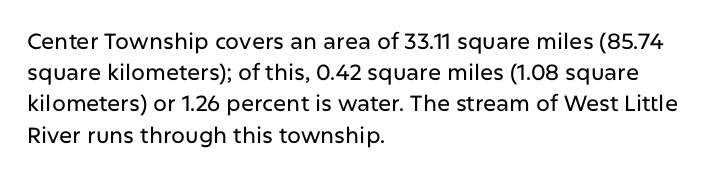
The image shows 22 px text type, upright; set left-aligned, normal line spacing (1.42x), normal letter spacing, not underlined.
